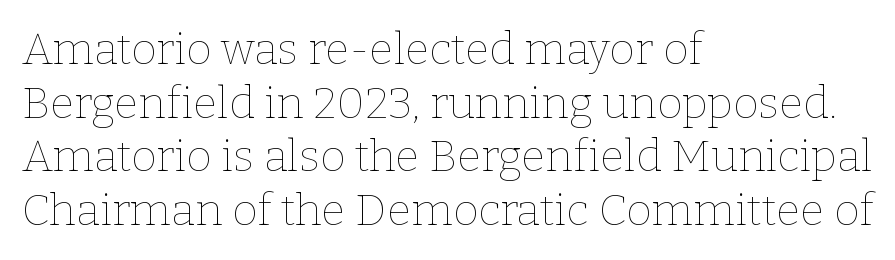
Q: Is the text bold? A: No.
Q: Is the text italic (slanted)? A: No, it is upright.
Q: Is the text underlined? A: No.
Q: How is the paragraph aligned? A: Left-aligned.
Q: Is the spacing between letters normal or unusually wide? A: Normal.
Q: Width (condensed, normal, or wide)? A: Normal.
Q: Stroke contrast? A: Low.
Q: x-height? A: Medium.
Q: Monospaced? A: No.
